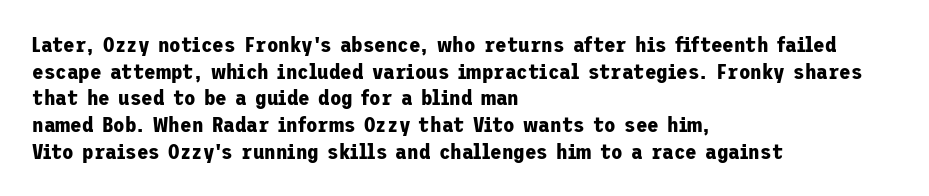
The image shows 21 px bold type, upright; set left-aligned, normal line spacing (1.27x), normal letter spacing, not underlined.
